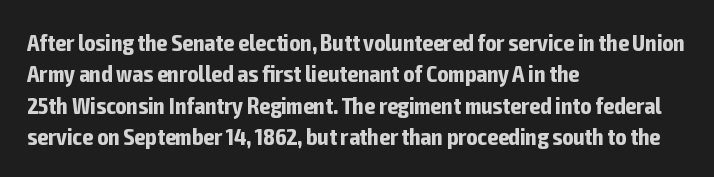
{"italic": "no", "bold": "yes", "underline": "no", "align": "left", "line_spacing": "normal", "line_spacing_ratio": 1.36, "letter_spacing": "normal", "letter_spacing_em": 0.0, "glyph_px": 23}
